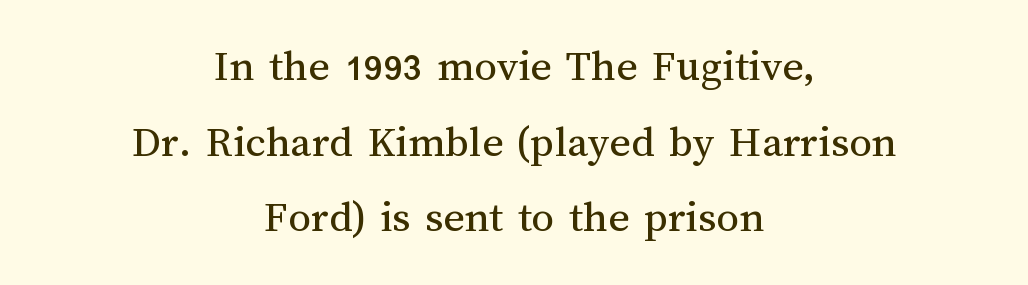
Q: Is the text bold? A: No.
Q: Is the text italic (slanted)? A: No, it is upright.
Q: Is the text underlined? A: No.
Q: How is the paragraph aligned? A: Centered.
Q: Is the spacing between letters normal or unusually wide? A: Normal.
Q: Is the spacing between lines tight, normal or loose? A: Normal.
Q: Width (condensed, normal, or wide)? A: Normal.
Q: Stroke contrast? A: Medium.
Q: x-height? A: Medium.
Q: Monospaced? A: No.
